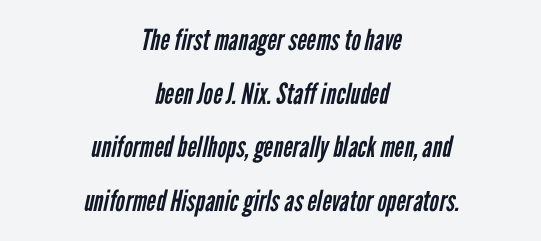
The image shows 29 px regular-weight, condensed sans-serif type; set centered, line spacing 1.85x, normal letter spacing, not underlined; low stroke contrast and a medium x-height.
